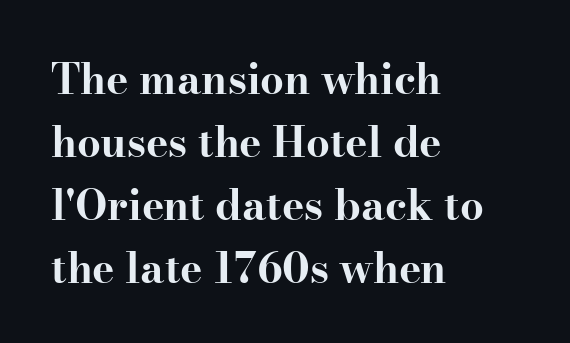
The image shows 42 px bold, wide serif type, upright; set left-aligned, normal line spacing (1.5x), normal letter spacing, not underlined; high stroke contrast and a small x-height.
